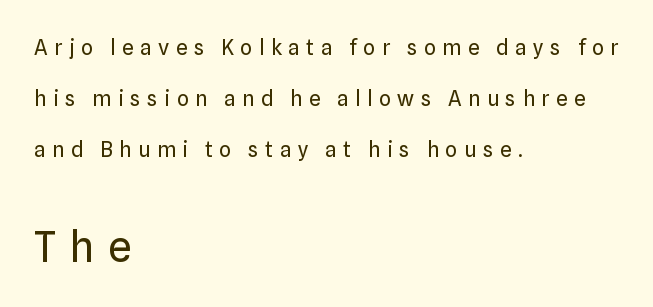
Q: Is the text bold? A: No.
Q: Is the text italic (slanted)? A: No, it is upright.
Q: Is the typeface a serif or a sans-serif typeface? A: Sans-serif.
Q: Is the text underlined? A: No.
Q: How is the paragraph aligned? A: Left-aligned.
Q: Is the spacing between letters normal or unusually wide? A: Unusually wide.
Q: Is the spacing between lines tight, normal or loose? A: Loose.
Q: Which block of text is set in a larger size, the first (top) or the second (bottom)? A: The second (bottom) one.
Q: Width (condensed, normal, or wide)? A: Normal.
Q: Stroke contrast? A: Low.
Q: x-height? A: Medium.
Q: Monospaced? A: No.
